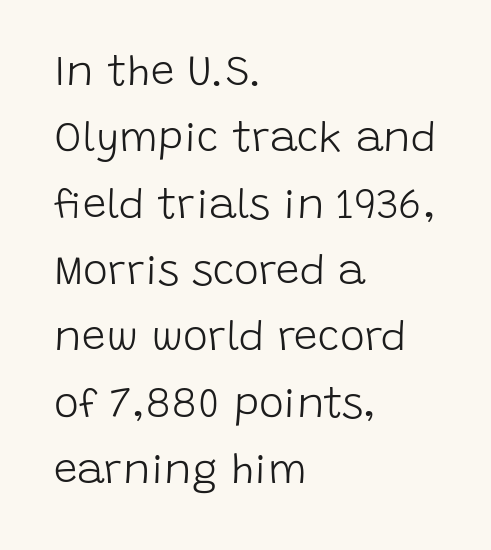
{"serif": "no", "italic": "no", "bold": "no", "weight": "light", "width": "normal", "stroke_contrast": "low", "x_height": "large", "monospaced": "no", "underline": "no", "align": "left", "line_spacing": "normal", "line_spacing_ratio": 1.58, "letter_spacing": "normal", "letter_spacing_em": 0.0, "glyph_px": 42}
